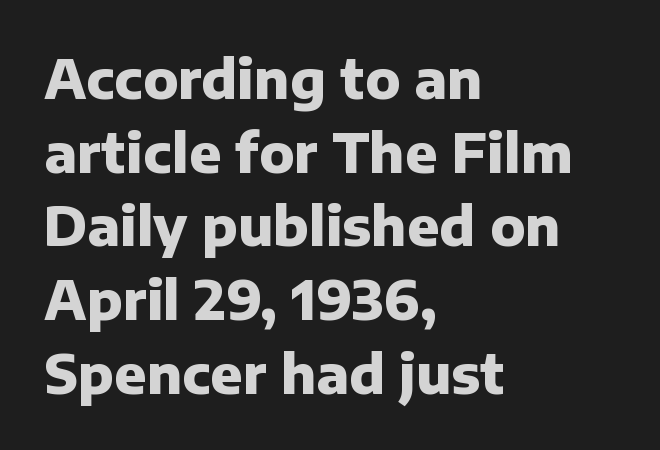
Q: Is the text bold? A: Yes.
Q: Is the text italic (slanted)? A: No, it is upright.
Q: Is the typeface a serif or a sans-serif typeface? A: Sans-serif.
Q: Is the text underlined? A: No.
Q: How is the paragraph aligned? A: Left-aligned.
Q: Is the spacing between letters normal or unusually wide? A: Normal.
Q: Is the spacing between lines tight, normal or loose? A: Normal.
Q: Width (condensed, normal, or wide)? A: Normal.
Q: Stroke contrast? A: Low.
Q: x-height? A: Medium.
Q: Monospaced? A: No.
